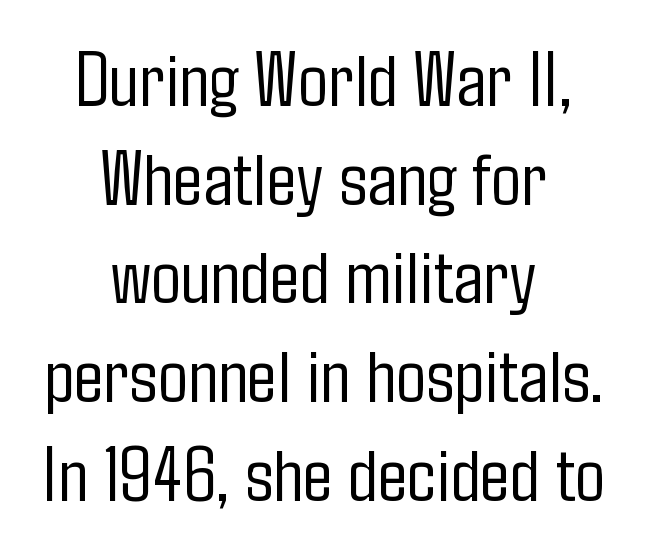
The image shows 79 px light, condensed sans-serif type, upright; set centered, normal line spacing (1.25x), normal letter spacing, not underlined; low stroke contrast and a medium x-height.
